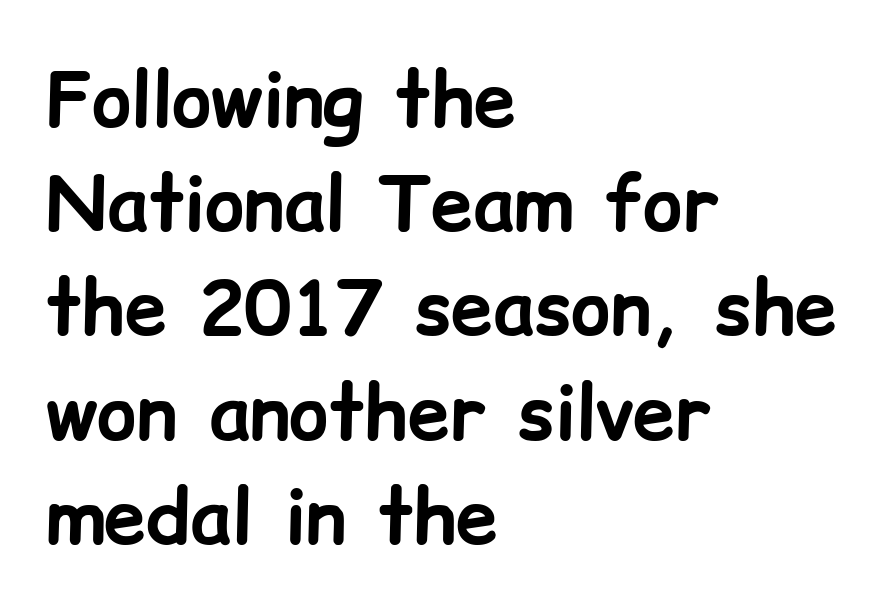
{"serif": "no", "italic": "no", "bold": "yes", "weight": "bold", "width": "normal", "stroke_contrast": "low", "x_height": "medium", "monospaced": "no", "underline": "no", "align": "left", "line_spacing": "normal", "line_spacing_ratio": 1.39, "letter_spacing": "normal", "letter_spacing_em": 0.0, "glyph_px": 75}
